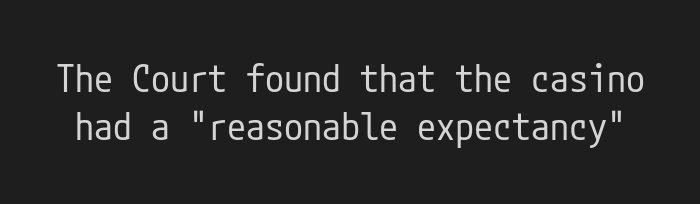
The space directly below the letters is spotless. The gaps between neighbouring characters are ordinary and unremarkable. The axis of the letterforms is exactly vertical. The face used here is a sans, in the tradition of grotesques and geometrics. Successive baselines arrive at the customary interval. Is the stroke heavy? The answer is a plain regular-or-lighter.
